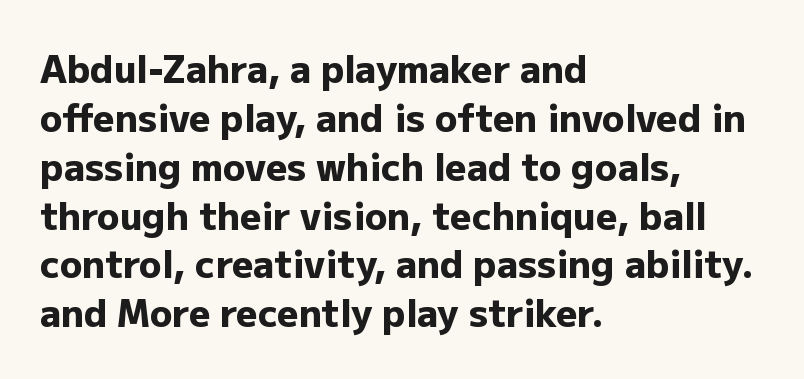
Q: Is the text bold? A: Yes.
Q: Is the text italic (slanted)? A: No, it is upright.
Q: Is the typeface a serif or a sans-serif typeface? A: Sans-serif.
Q: Is the text underlined? A: No.
Q: How is the paragraph aligned? A: Left-aligned.
Q: Is the spacing between letters normal or unusually wide? A: Normal.
Q: Is the spacing between lines tight, normal or loose? A: Normal.
Q: Width (condensed, normal, or wide)? A: Normal.
Q: Stroke contrast? A: Low.
Q: x-height? A: Medium.
Q: Monospaced? A: No.
